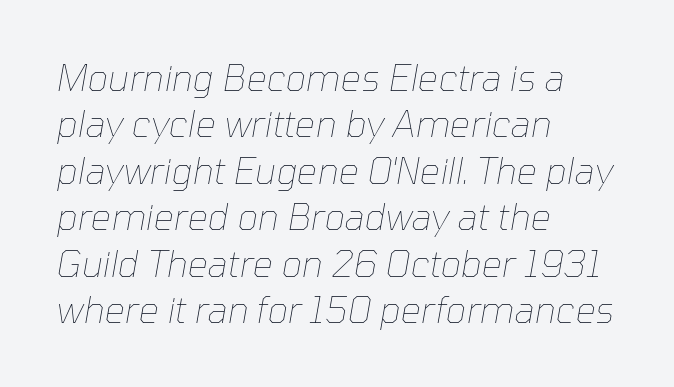
The image shows 36 px thin type, italic (leaning right); set left-aligned, normal line spacing (1.29x), normal letter spacing, not underlined; low stroke contrast and a medium x-height.
